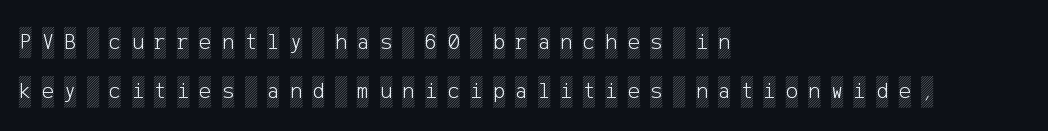
Which margin do the lines hug? The left one — the right edge is uneven. No italicization has been applied; the sample stays upright. This sample uses expanded letter spacing, leaving extra air between glyphs. The space directly below the letters is spotless. Interline gaps are noticeably wide in this sample.
